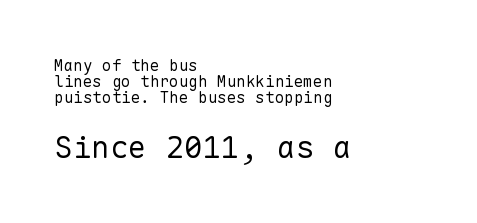
Q: Is the text bold? A: No.
Q: Is the text italic (slanted)? A: No, it is upright.
Q: Is the typeface a serif or a sans-serif typeface? A: Sans-serif.
Q: Is the text underlined? A: No.
Q: How is the paragraph aligned? A: Left-aligned.
Q: Is the spacing between letters normal or unusually wide? A: Normal.
Q: Is the spacing between lines tight, normal or loose? A: Tight.
Q: Which block of text is set in a larger size, the first (top) or the second (bottom)? A: The second (bottom) one.
Q: Width (condensed, normal, or wide)? A: Normal.
Q: Stroke contrast? A: Low.
Q: x-height? A: Medium.
Q: Monospaced? A: Yes.
